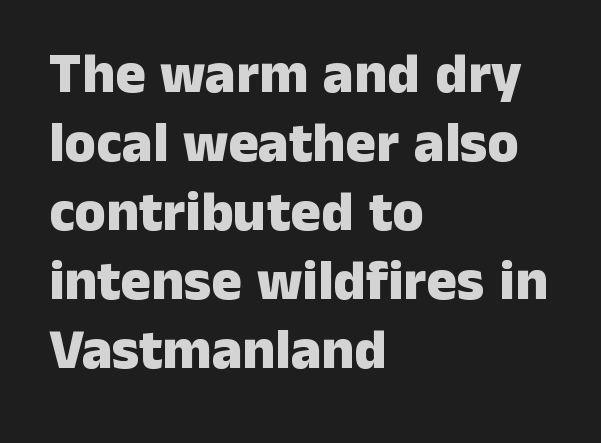
The image shows 57 px heavy sans-serif type, upright; set left-aligned, line spacing 1.21x, normal letter spacing, not underlined; low stroke contrast and a medium x-height.
